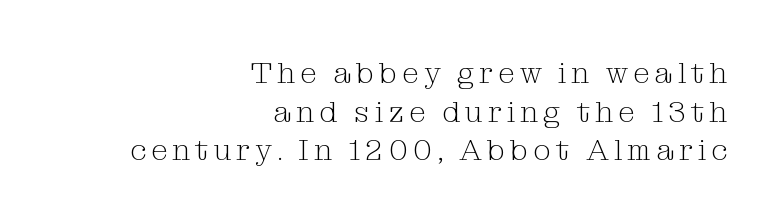
Typographically, this falls in the serif category. Ascenders rise straight up at ninety degrees. Compared with a typical body face, this is equally light or lighter still. The face used here is proportionally spaced, like ordinary book or web type. Leading: standard. Check under the words: just untouched page.
